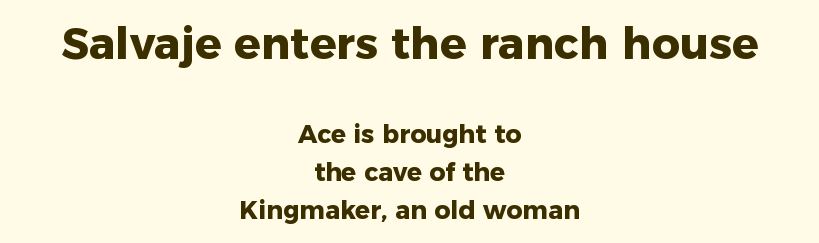
The image shows 44 px heavy sans-serif type, upright; set centered, normal line spacing (1.52x), normal letter spacing, not underlined; the first (top) block is 1.76x larger; low stroke contrast and a medium x-height.
